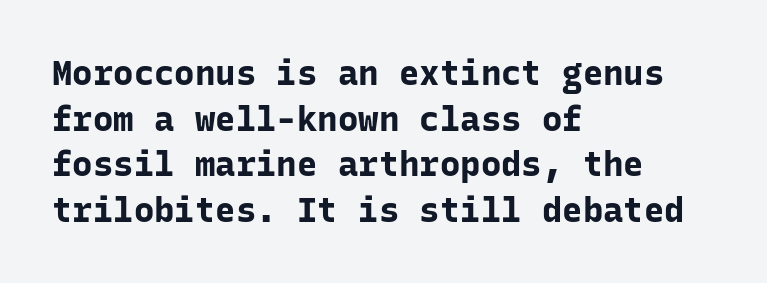
The image shows 34 px bold sans-serif type, upright, monospaced; set left-aligned, normal line spacing (1.34x), normal letter spacing, not underlined; low stroke contrast and a medium x-height.
